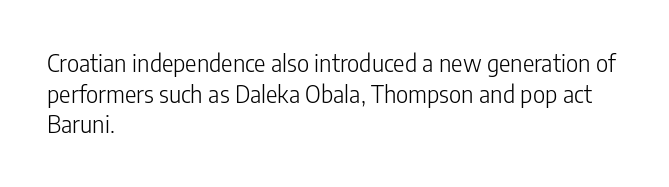
{"italic": "no", "bold": "no", "underline": "no", "align": "left", "line_spacing": "normal", "line_spacing_ratio": 1.28, "letter_spacing": "normal", "letter_spacing_em": 0.0, "glyph_px": 24}
